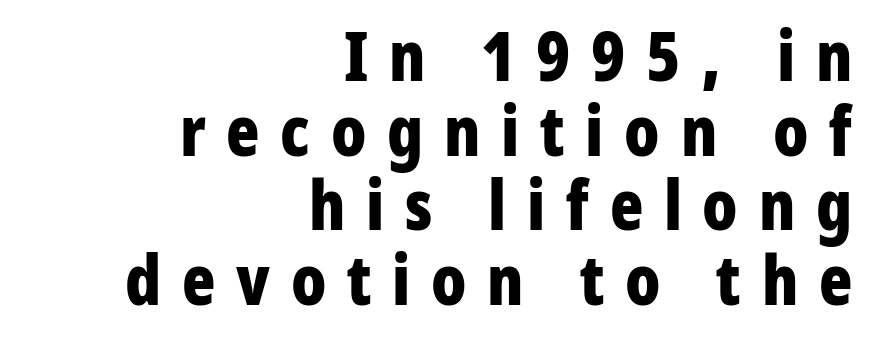
{"serif": "no", "italic": "no", "bold": "yes", "weight": "bold", "width": "condensed", "stroke_contrast": "low", "x_height": "medium", "monospaced": "no", "underline": "no", "align": "right", "line_spacing": "tight", "line_spacing_ratio": 1.08, "letter_spacing": "wide", "letter_spacing_em": 0.3, "glyph_px": 69}
